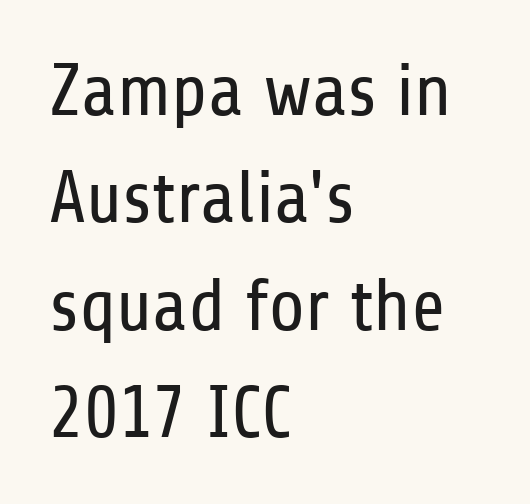
Q: Is the text bold? A: No.
Q: Is the text italic (slanted)? A: No, it is upright.
Q: Is the typeface a serif or a sans-serif typeface? A: Sans-serif.
Q: Is the text underlined? A: No.
Q: How is the paragraph aligned? A: Left-aligned.
Q: Is the spacing between letters normal or unusually wide? A: Normal.
Q: Is the spacing between lines tight, normal or loose? A: Normal.
Q: Width (condensed, normal, or wide)? A: Condensed.
Q: Stroke contrast? A: Low.
Q: x-height? A: Medium.
Q: Monospaced? A: No.
